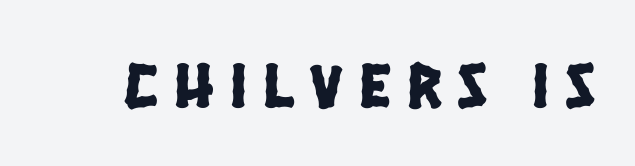
Q: Is the typeface a serif or a sans-serif typeface? A: Sans-serif.
Q: Is the text underlined? A: No.
Q: Is the spacing between letters normal or unusually wide? A: Unusually wide.
Q: Width (condensed, normal, or wide)? A: Condensed.
Q: Stroke contrast? A: Low.
Q: x-height? A: Large.
Q: Monospaced? A: No.
